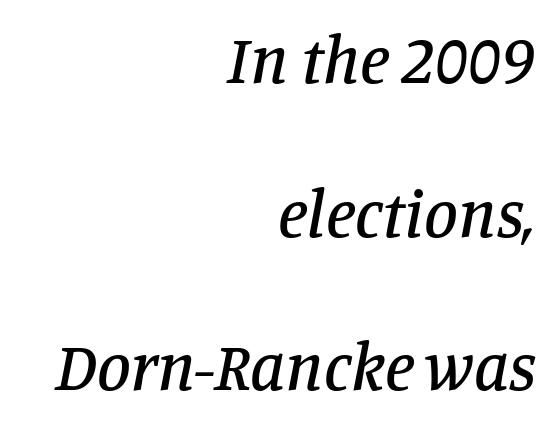
Q: Is the text italic (slanted)? A: Yes, it leans right by about 11 degrees.
Q: Is the typeface a serif or a sans-serif typeface? A: Serif.
Q: Is the text underlined? A: No.
Q: How is the paragraph aligned? A: Right-aligned.
Q: Is the spacing between letters normal or unusually wide? A: Normal.
Q: Is the spacing between lines tight, normal or loose? A: Loose.
Q: Width (condensed, normal, or wide)? A: Normal.
Q: Stroke contrast? A: Low.
Q: x-height? A: Large.
Q: Monospaced? A: No.
